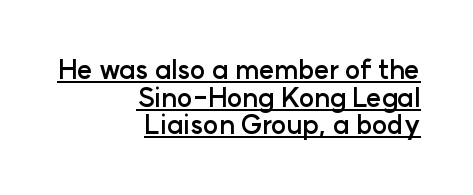
Q: Is the text bold? A: Yes.
Q: Is the text italic (slanted)? A: No, it is upright.
Q: Is the text underlined? A: Yes.
Q: How is the paragraph aligned? A: Right-aligned.
Q: Is the spacing between letters normal or unusually wide? A: Normal.
Q: Is the spacing between lines tight, normal or loose? A: Tight.
